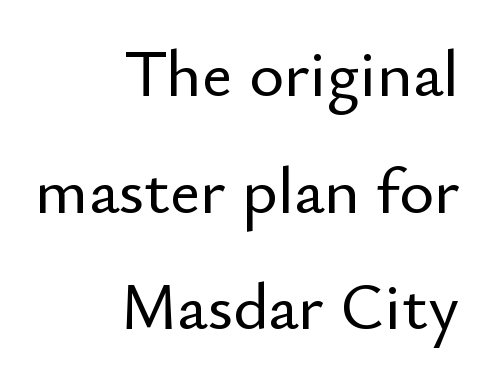
Q: Is the text italic (slanted)? A: No, it is upright.
Q: Is the typeface a serif or a sans-serif typeface? A: Sans-serif.
Q: Is the text underlined? A: No.
Q: How is the paragraph aligned? A: Right-aligned.
Q: Is the spacing between letters normal or unusually wide? A: Normal.
Q: Width (condensed, normal, or wide)? A: Normal.
Q: Stroke contrast? A: Low.
Q: x-height? A: Small.
Q: Monospaced? A: No.
